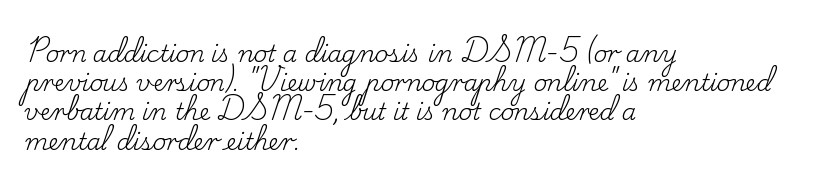
The image shows 23 px text type; set left-aligned, normal line spacing (1.27x), normal letter spacing, not underlined.
